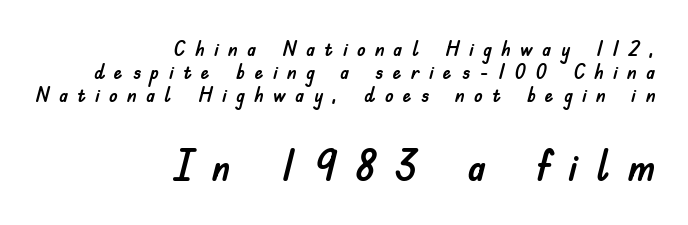
Descenders hang freely into open space. The leading is snug, giving the passage a crowded texture. Do the characters align in a grid? No, the font is proportional. Which chunk is bigger? The second one — the bottom block dwarfs the top. Look at the bottom of the vertical strokes: they stop flat, with no serifs.
